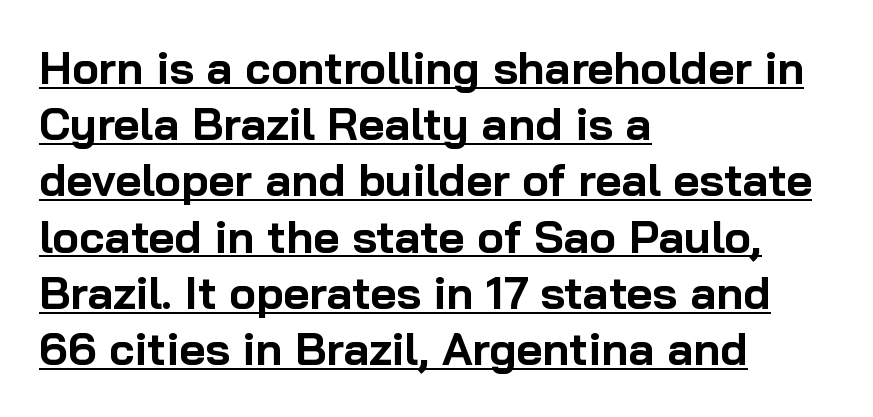
The image shows 45 px bold sans-serif type, upright; set left-aligned, normal line spacing (1.25x), normal letter spacing, underlined; low stroke contrast and a medium x-height.
